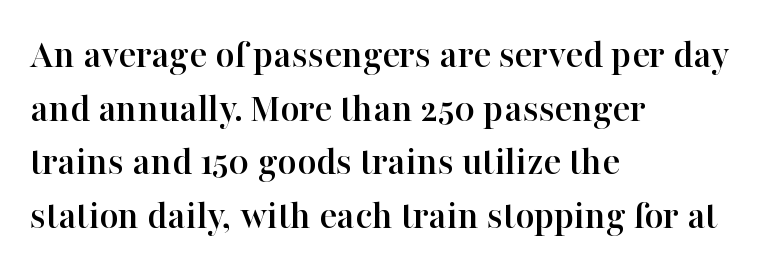
Q: Is the text italic (slanted)? A: No, it is upright.
Q: Is the typeface a serif or a sans-serif typeface? A: Serif.
Q: Is the text underlined? A: No.
Q: How is the paragraph aligned? A: Left-aligned.
Q: Is the spacing between letters normal or unusually wide? A: Normal.
Q: Is the spacing between lines tight, normal or loose? A: Normal.
Q: Width (condensed, normal, or wide)? A: Normal.
Q: Stroke contrast? A: High.
Q: x-height? A: Medium.
Q: Monospaced? A: No.
